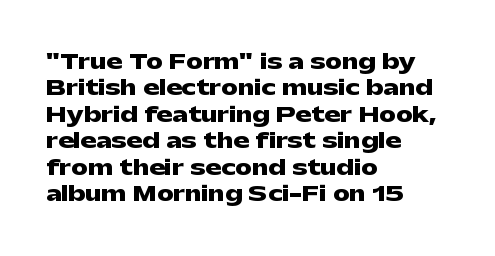
{"italic": "no", "bold": "yes", "underline": "no", "align": "left", "line_spacing": "normal", "line_spacing_ratio": 1.26, "letter_spacing": "normal", "letter_spacing_em": 0.0, "glyph_px": 21}
